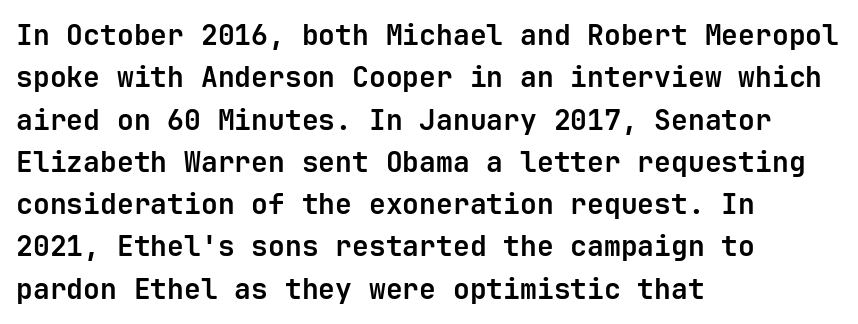
The image shows 28 px bold sans-serif type, upright, monospaced; set left-aligned, normal line spacing (1.51x), normal letter spacing, not underlined; low stroke contrast and a medium x-height.
